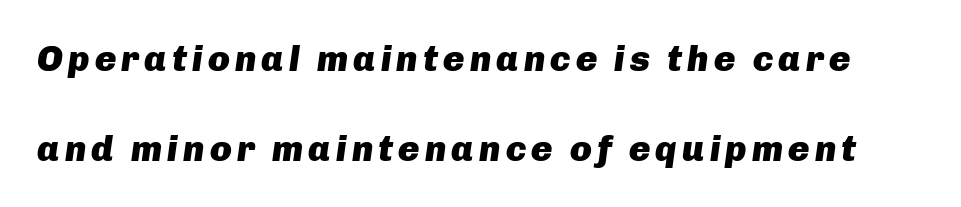
{"italic": "yes", "lean": "right", "slant_degrees": 8, "bold": "yes", "weight": "heavy", "width": "normal", "stroke_contrast": "low", "x_height": "medium", "monospaced": "no", "underline": "no", "line_spacing": "loose", "line_spacing_ratio": 2.5, "glyph_px": 36}
